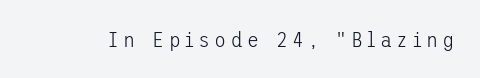
The specimen reads as upright at a glance. The face looks like a standard text weight, possibly lighter. Nobody drew a line under any word here.
